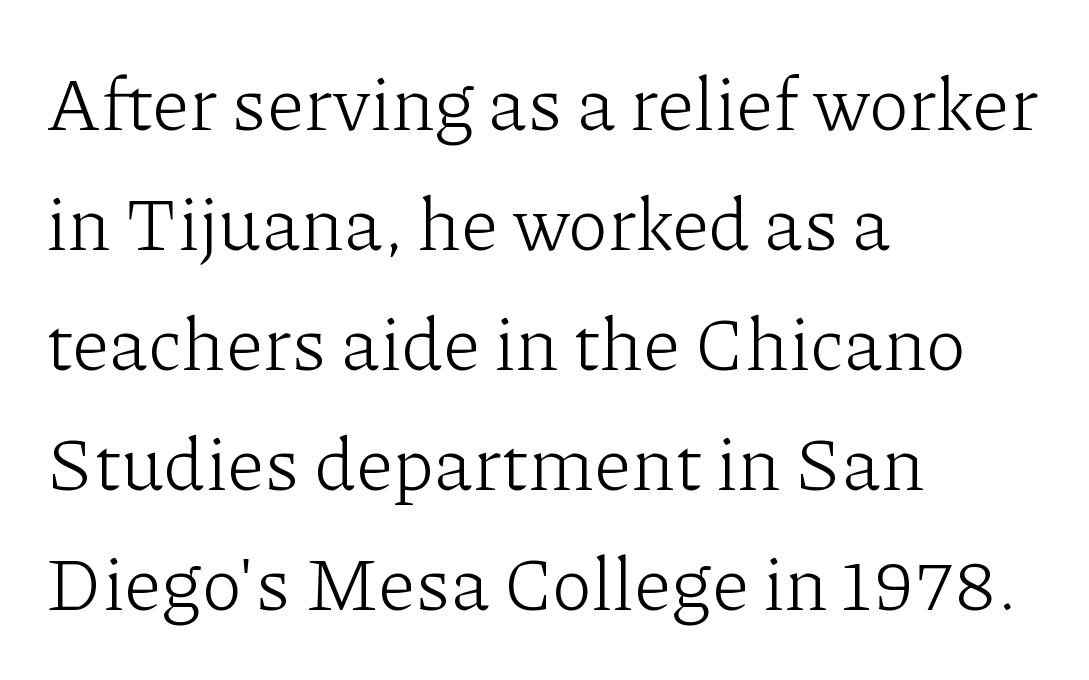
The image shows 75 px light serif type, upright; set left-aligned, normal line spacing (1.6x), normal letter spacing, not underlined; low stroke contrast and a medium x-height.
